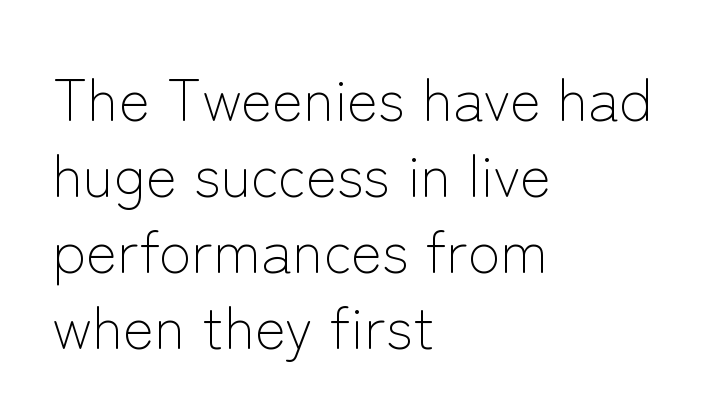
The image shows 59 px light sans-serif type, upright; set left-aligned, normal line spacing (1.29x), normal letter spacing, not underlined; low stroke contrast and a medium x-height.
